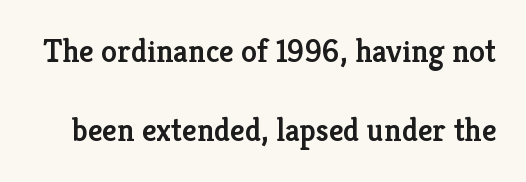
Small tapered or slab feet sit at the stroke ends, so this counts as serif. The line texture is even and compact thanks to regular tracking. The face used here is proportionally spaced, like ordinary book or web type. A clean baseline with only descenders dipping below it. The space between consecutive lines is lavish.
